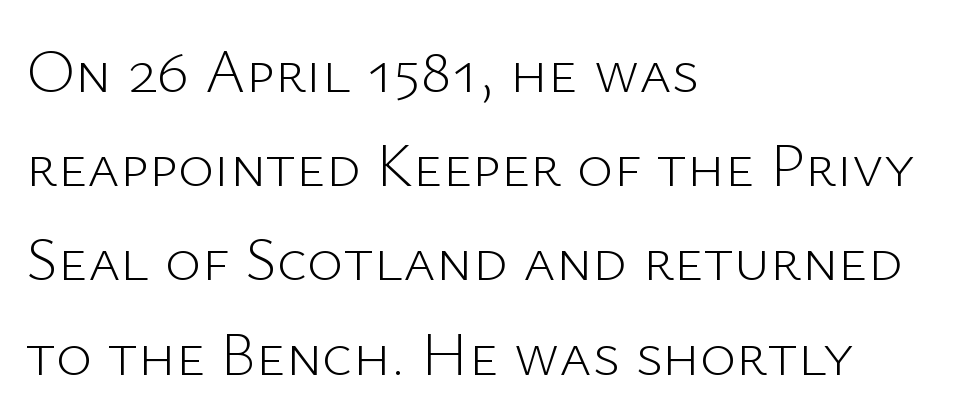
The image shows 62 px light sans-serif type, upright; set left-aligned, normal line spacing (1.52x), normal letter spacing, not underlined; low stroke contrast and a medium x-height.
